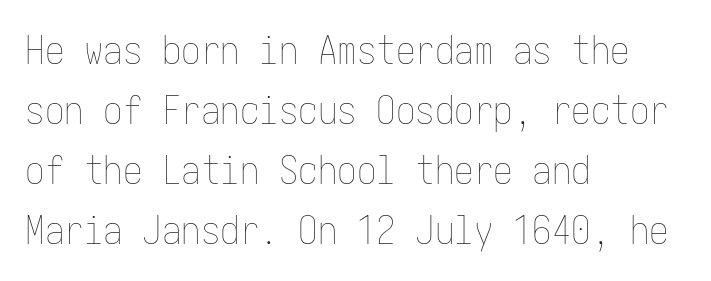
Quick note: interline space is typical. Ink coverage per letter is moderate at most. This sample uses an upright cut, with every glyph sitting square on the baseline. The setting favours the left margin, as ordinary paragraphs usually do. The gaps between neighbouring characters are ordinary and unremarkable. The space beneath each line is pristine and unruled.
